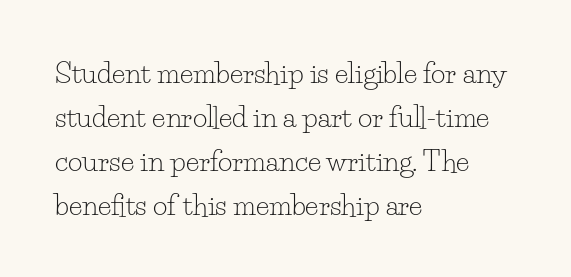
The image shows 28 px light serif type, upright; set left-aligned, normal line spacing (1.57x), normal letter spacing, not underlined; low stroke contrast and a small x-height.
